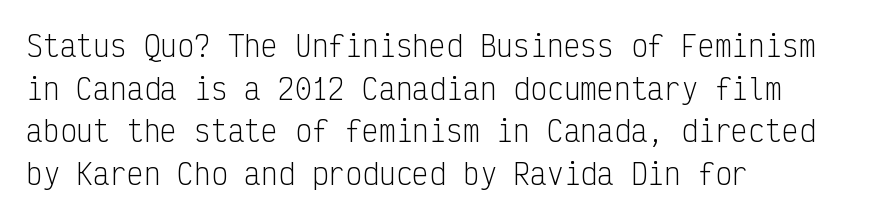
Monospaced: the letters line up in strict vertical columns. The rows are spaced the way most documents space them. The font is comparable to plain body text, perhaps lighter. Nope, not italic — everything's standing straight. Descenders are the only things crossing below the line. Check where the strokes stop: nothing finishes them off — pure sans.
